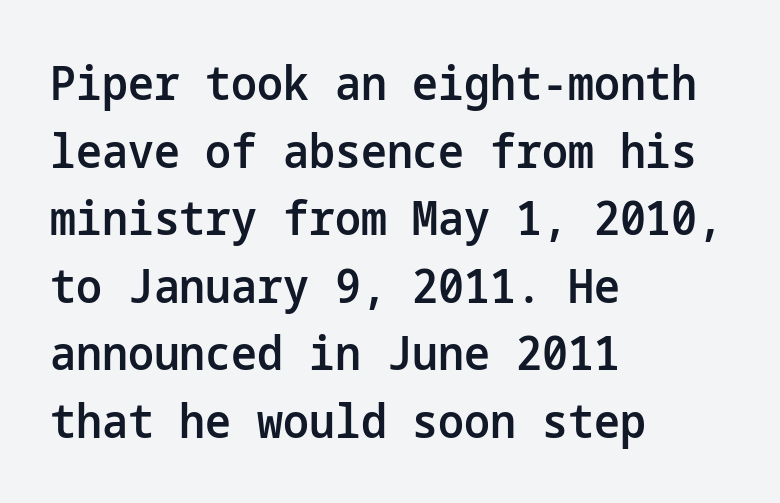
Q: Is the text bold? A: Semi-bold.
Q: Is the text italic (slanted)? A: No, it is upright.
Q: Is the typeface a serif or a sans-serif typeface? A: Sans-serif.
Q: Is the text underlined? A: No.
Q: How is the paragraph aligned? A: Left-aligned.
Q: Is the spacing between letters normal or unusually wide? A: Normal.
Q: Is the spacing between lines tight, normal or loose? A: Normal.
Q: Width (condensed, normal, or wide)? A: Normal.
Q: Stroke contrast? A: Low.
Q: x-height? A: Medium.
